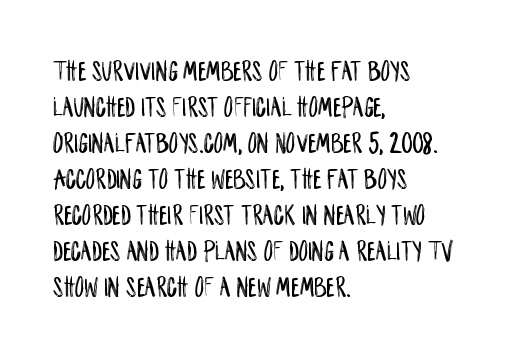
Unmarked baselines from the first word to the last. Examine the stroke ends and you'll find no serifs. You could call the tracking neutral — neither tight nor loose. Compared with a centered layout, this one pins lines to the left instead. You could not count columns in this text — the font is proportionally spaced. The typography opts for an upright posture over an oblique one.
